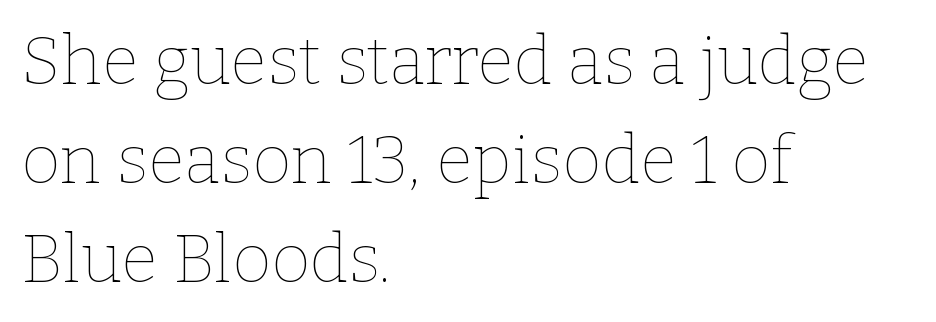
The image shows 67 px thin type, upright; set left-aligned, normal line spacing (1.48x), normal letter spacing, not underlined; low stroke contrast and a medium x-height.
